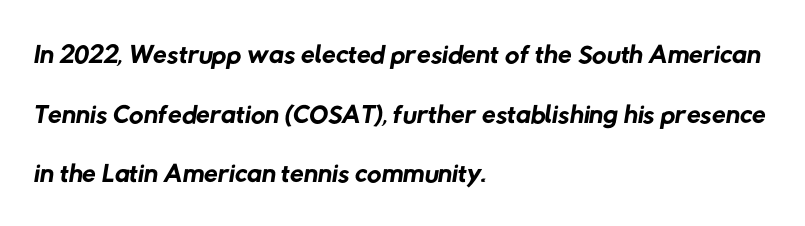
The setting favours the left margin, as ordinary paragraphs usually do. Between one letter and the next there's only the usual sliver of space. This rendering employs a face without finishing strokes, i.e., a sans-serif. Heaviness? Minimal to ordinary, like unemphasized prose. Type without underlining.
